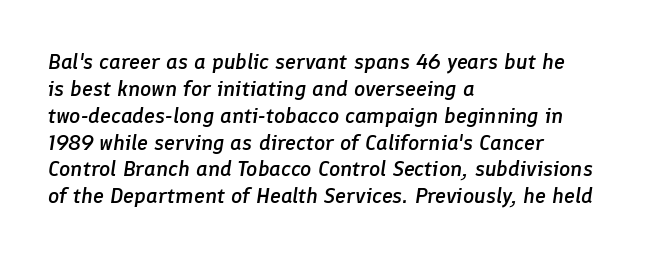
The image shows 22 px text type, italic (leaning right); set left-aligned, line spacing 1.22x, normal letter spacing, not underlined.
